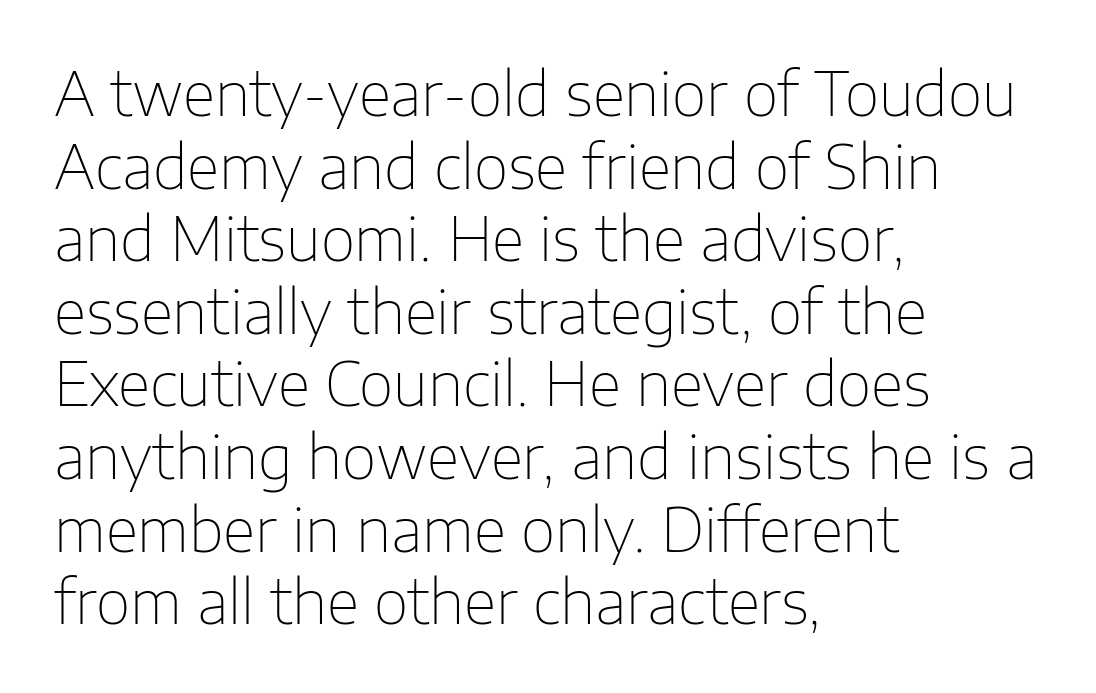
The image shows 60 px thin sans-serif type, upright; set left-aligned, line spacing 1.21x, normal letter spacing, not underlined; low stroke contrast and a medium x-height.
